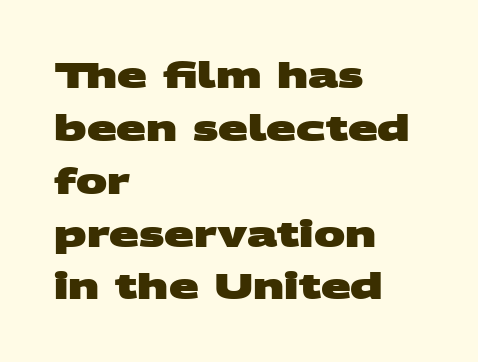
How are the letters spaced? Ordinarily, with no added tracking. Each line starts at the same left margin while the right side varies. The glyphs in this specimen are sans serif. Students, observe: this is what conventionally led text looks like. Is this a fixed-width face? No — the glyphs have proportional, varying widths. The passage shown is not underscored anywhere.
